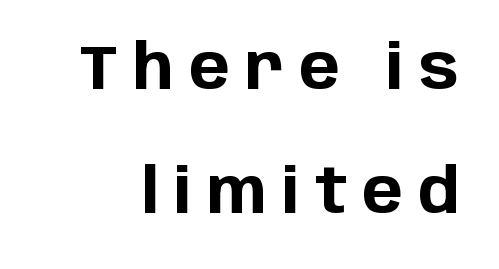
{"serif": "no", "italic": "no", "bold": "yes", "weight": "bold", "width": "normal", "stroke_contrast": "low", "x_height": "large", "monospaced": "no", "underline": "no", "line_spacing": "loose", "line_spacing_ratio": 2.04, "letter_spacing": "wide", "letter_spacing_em": 0.25, "glyph_px": 61}
